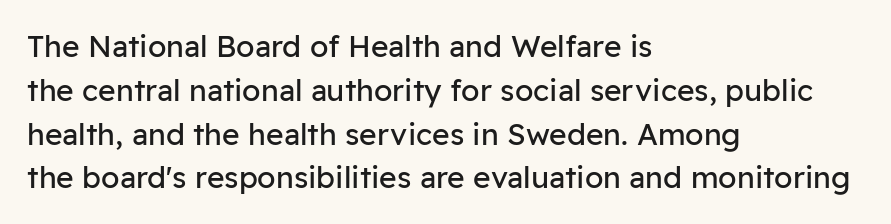
{"serif": "no", "italic": "no", "bold": "no", "weight": "regular", "width": "normal", "stroke_contrast": "low", "x_height": "medium", "monospaced": "no", "underline": "no", "align": "left", "line_spacing": "normal", "line_spacing_ratio": 1.46, "letter_spacing": "normal", "letter_spacing_em": 0.0, "glyph_px": 30}
